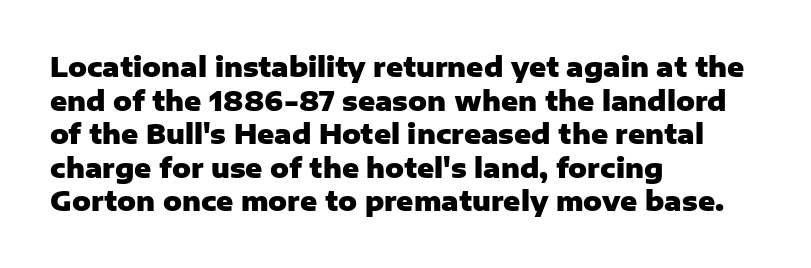
The image shows 26 px bold type, upright; set left-aligned, normal line spacing (1.29x), normal letter spacing, not underlined.
